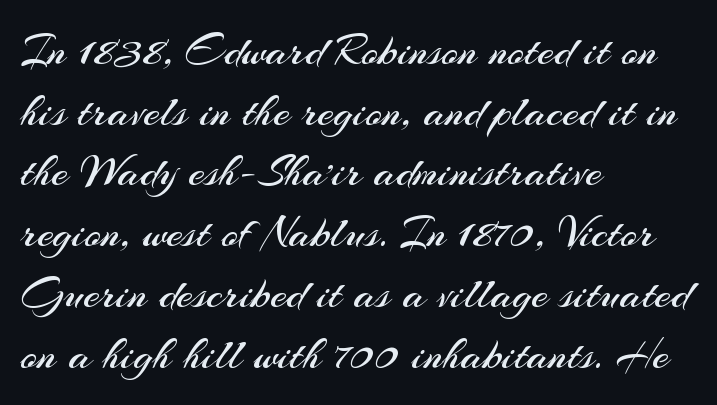
A typesetter would call this proportional, since set widths differ per character. Line beginnings align vertically; line endings do not. Leading: standard. Typographically, this falls in the sans-serif category. The area under the type is left untouched.
